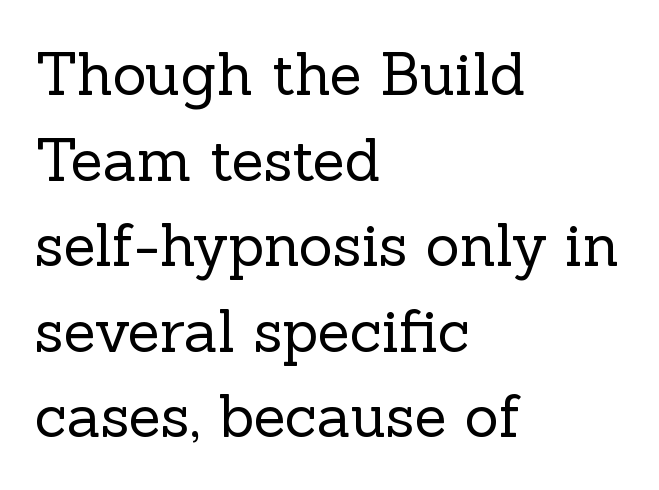
Ordinary non-slanted type is in use. Character widths vary here, with narrow letters taking less room than wide ones. A light-to-regular cut is what we see here. Is the block centered? No — it sits flush against the left margin. I'd call this a serif setting — the letters wear small feet. Regular leading.
